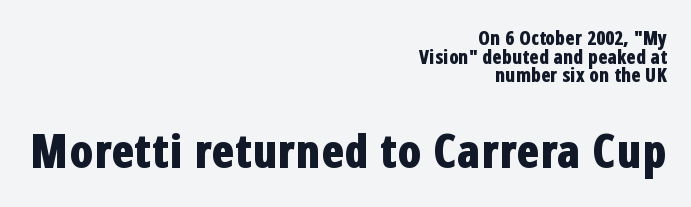
Q: Is the text bold? A: Yes.
Q: Is the text italic (slanted)? A: No, it is upright.
Q: Is the typeface a serif or a sans-serif typeface? A: Sans-serif.
Q: Is the text underlined? A: No.
Q: How is the paragraph aligned? A: Right-aligned.
Q: Is the spacing between letters normal or unusually wide? A: Normal.
Q: Is the spacing between lines tight, normal or loose? A: Tight.
Q: Which block of text is set in a larger size, the first (top) or the second (bottom)? A: The second (bottom) one.
Q: Width (condensed, normal, or wide)? A: Condensed.
Q: Stroke contrast? A: Low.
Q: x-height? A: Medium.
Q: Monospaced? A: No.
